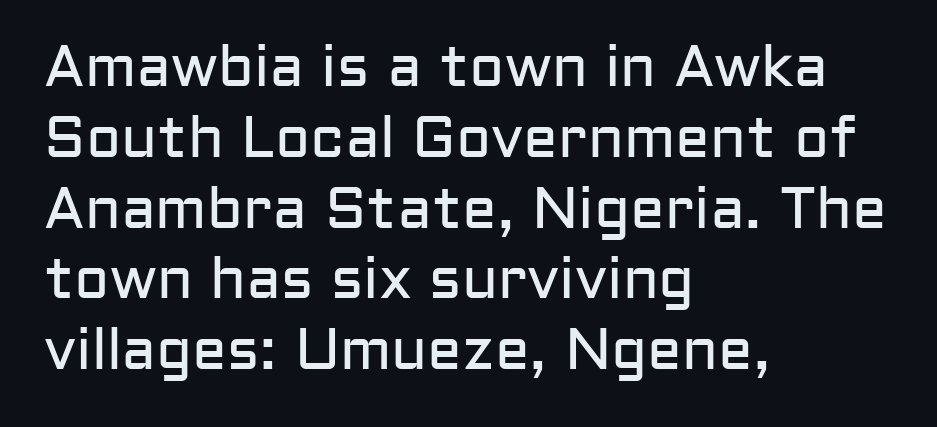
{"serif": "no", "italic": "no", "bold": "no", "weight": "regular", "width": "normal", "stroke_contrast": "low", "x_height": "medium", "monospaced": "no", "underline": "no", "align": "left", "line_spacing_ratio": 1.22, "letter_spacing": "normal", "letter_spacing_em": 0.0, "glyph_px": 58}
